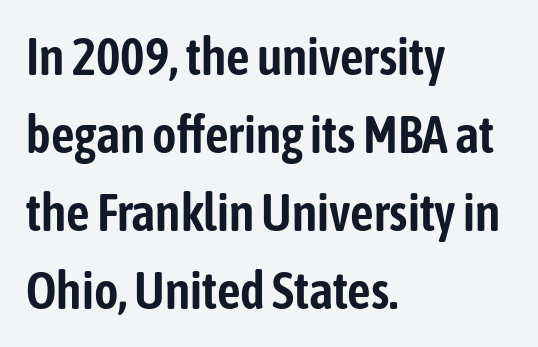
The image shows 52 px condensed sans-serif type, upright; set left-aligned, normal line spacing (1.5x), normal letter spacing, not underlined; low stroke contrast and a medium x-height.
